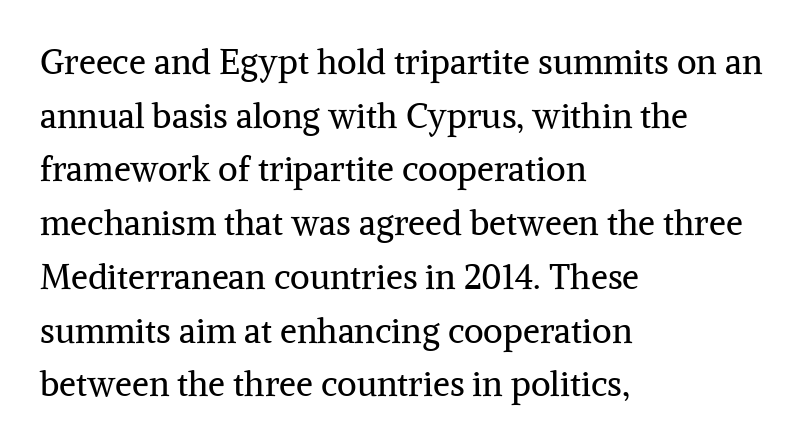
Compared with a typical body face, this is equally light or lighter still. The lines in this sample share a left origin and differ only in where they stop. The passage shown is typed in a proportional face where columns would drift. Descenders hang freely into open space. The letters stand upright; this is a roman face. Caption: standard tracking, unaltered.
